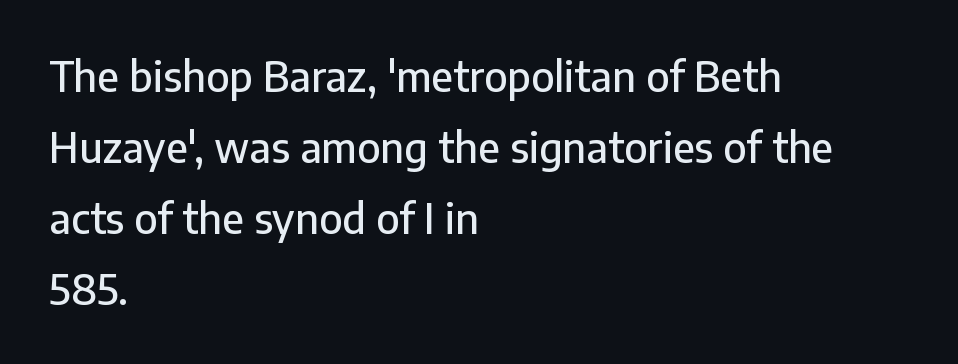
{"serif": "no", "italic": "no", "width": "normal", "stroke_contrast": "low", "x_height": "medium", "monospaced": "no", "underline": "no", "align": "left", "line_spacing_ratio": 1.73, "letter_spacing": "normal", "letter_spacing_em": 0.0, "glyph_px": 41}
